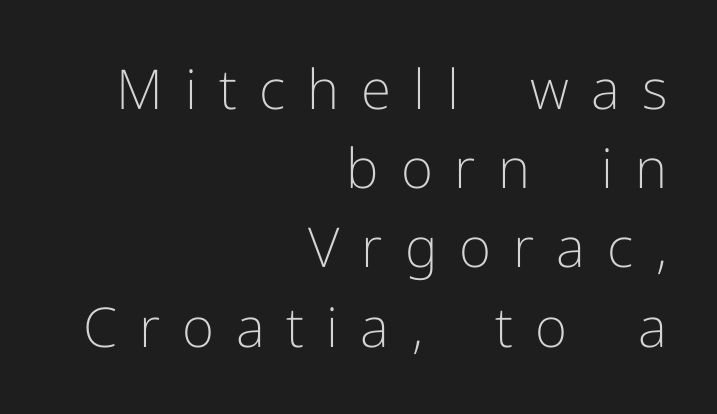
Q: Is the text bold? A: No.
Q: Is the text italic (slanted)? A: No, it is upright.
Q: Is the typeface a serif or a sans-serif typeface? A: Sans-serif.
Q: Is the text underlined? A: No.
Q: How is the paragraph aligned? A: Right-aligned.
Q: Is the spacing between letters normal or unusually wide? A: Unusually wide.
Q: Is the spacing between lines tight, normal or loose? A: Normal.
Q: Width (condensed, normal, or wide)? A: Normal.
Q: Stroke contrast? A: Low.
Q: x-height? A: Medium.
Q: Monospaced? A: No.
